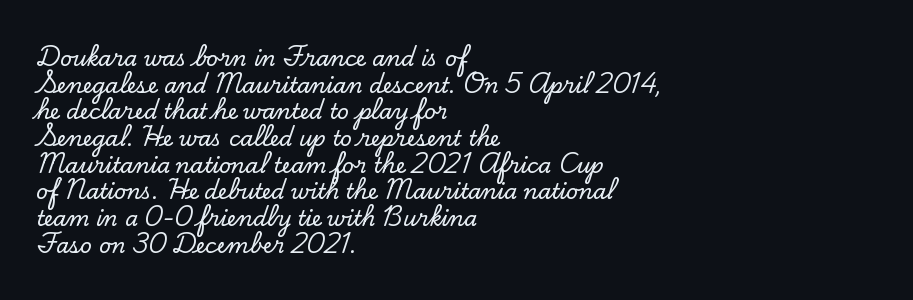
Q: Is the text italic (slanted)? A: Yes.
Q: Is the text underlined? A: No.
Q: How is the paragraph aligned? A: Left-aligned.
Q: Is the spacing between letters normal or unusually wide? A: Normal.
Q: Is the spacing between lines tight, normal or loose? A: Normal.
